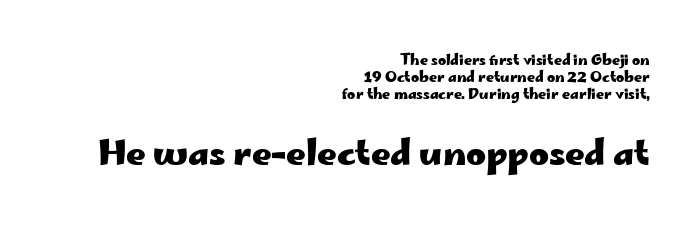
{"serif": "no", "italic": "no", "bold": "yes", "weight": "heavy", "width": "wide", "stroke_contrast": "low", "x_height": "small", "monospaced": "no", "underline": "no", "align": "right", "line_spacing_ratio": 1.22, "letter_spacing": "normal", "letter_spacing_em": 0.0, "larger_block": "second", "size_ratio": 2.43, "glyph_px": 34}
